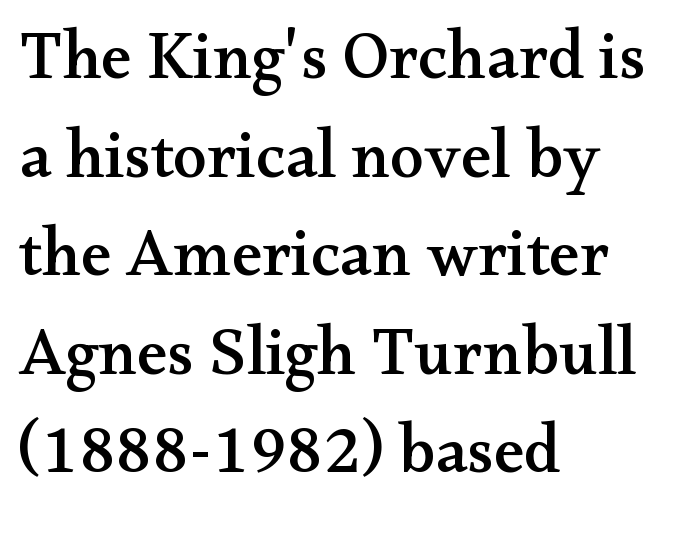
{"serif": "yes", "italic": "no", "width": "wide", "stroke_contrast": "medium", "x_height": "small", "monospaced": "no", "underline": "no", "align": "left", "line_spacing": "normal", "line_spacing_ratio": 1.45, "letter_spacing": "normal", "letter_spacing_em": 0.0, "glyph_px": 68}
